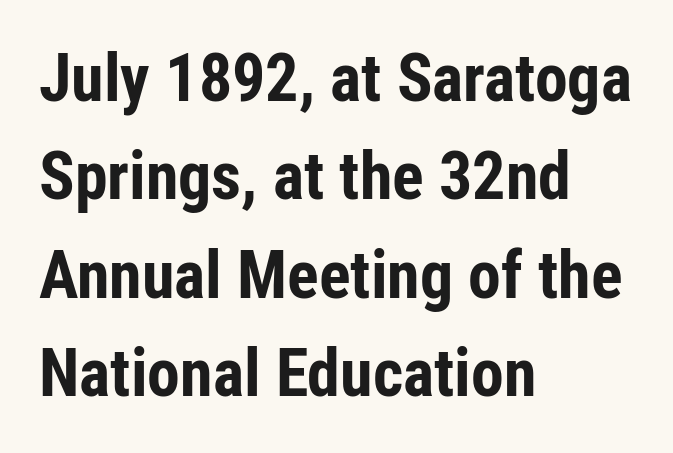
The rendering uses natural spacing where letterforms have individual widths. If you measured baseline to baseline, you'd find a middling distance. Summary of weight: heavy, a full bold. Bare-footed words on every line. Does the lettering tilt? It doesn't — this is upright.
